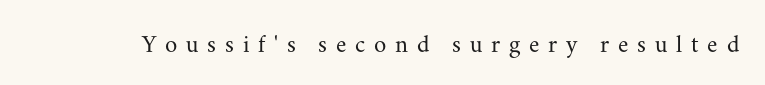
You could only call the tracking loose — the letters float apart. This reads as an unemphasized weight, regular at the heaviest. The gap between lines stays unmarked. Posture: straight, roman, zero tilt.
